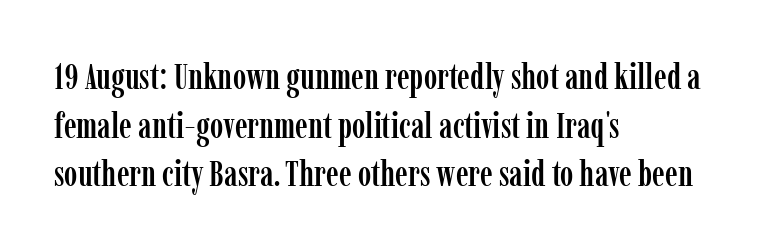
Descenders hang freely into open space. You could not count columns in this text — the font is proportionally spaced. A typesetter would mark this as roman, not italic. Short note: letters normally spaced. The rendering anchors every line to the left-hand side. The block of text has a typical density, with ordinary space between rows.
